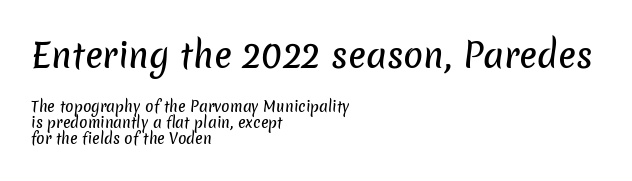
Q: Is the typeface a serif or a sans-serif typeface? A: Sans-serif.
Q: Is the text underlined? A: No.
Q: How is the paragraph aligned? A: Left-aligned.
Q: Is the spacing between letters normal or unusually wide? A: Normal.
Q: Which block of text is set in a larger size, the first (top) or the second (bottom)? A: The first (top) one.
Q: Width (condensed, normal, or wide)? A: Normal.
Q: Stroke contrast? A: Low.
Q: x-height? A: Medium.
Q: Monospaced? A: No.
